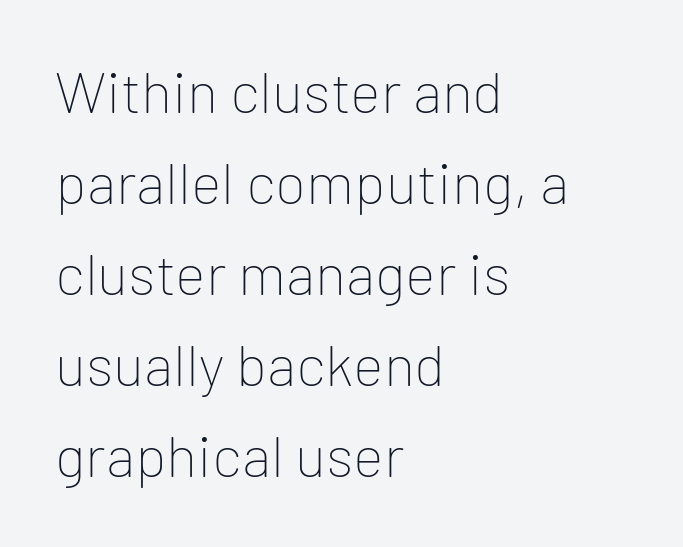
Q: Is the text bold? A: No.
Q: Is the text italic (slanted)? A: No, it is upright.
Q: Is the typeface a serif or a sans-serif typeface? A: Sans-serif.
Q: Is the text underlined? A: No.
Q: How is the paragraph aligned? A: Left-aligned.
Q: Is the spacing between letters normal or unusually wide? A: Normal.
Q: Is the spacing between lines tight, normal or loose? A: Normal.
Q: Width (condensed, normal, or wide)? A: Normal.
Q: Stroke contrast? A: Low.
Q: x-height? A: Medium.
Q: Monospaced? A: No.
